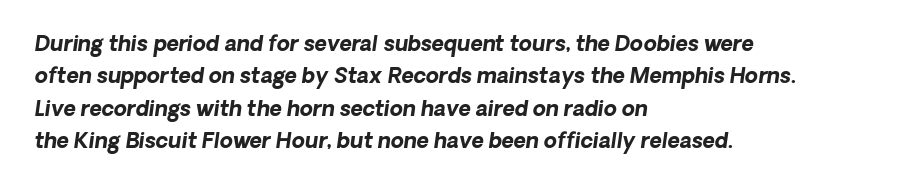
Q: Is the text bold? A: Yes.
Q: Is the text underlined? A: No.
Q: How is the paragraph aligned? A: Left-aligned.
Q: Is the spacing between letters normal or unusually wide? A: Normal.
Q: Is the spacing between lines tight, normal or loose? A: Normal.
